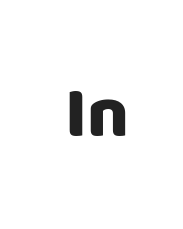
The image shows 72 px sans-serif type, upright; set normal letter spacing, not underlined; low stroke contrast and a large x-height.
